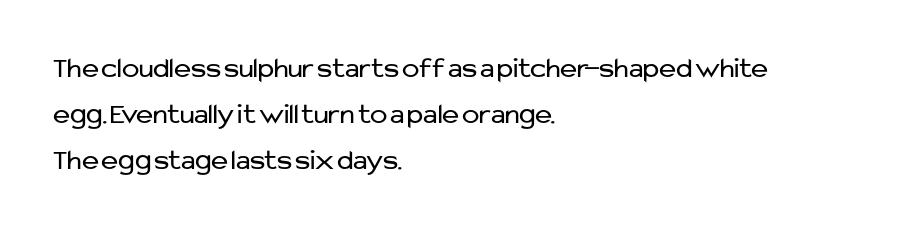
{"serif": "no", "italic": "no", "bold": "no", "weight": "regular", "width": "normal", "stroke_contrast": "low", "x_height": "medium", "monospaced": "no", "underline": "no", "align": "left", "line_spacing": "normal", "line_spacing_ratio": 1.59, "letter_spacing": "normal", "letter_spacing_em": 0.0, "glyph_px": 29}
